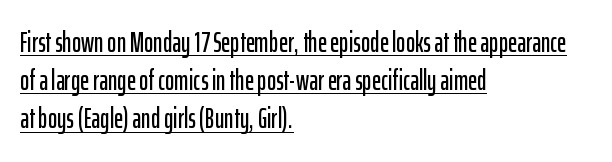
{"serif": "no", "italic": "no", "width": "condensed", "stroke_contrast": "low", "x_height": "medium", "monospaced": "no", "underline": "yes", "align": "left", "line_spacing": "normal", "line_spacing_ratio": 1.36, "letter_spacing": "normal", "letter_spacing_em": 0.0, "glyph_px": 28}
